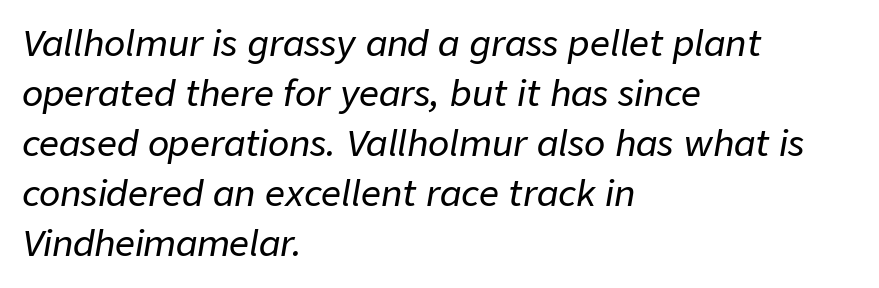
Students, observe: this is what conventionally led text looks like. Words appear dense and cohesive because spacing is normal. This sample has the flowing, uneven cadence of proportional lettering. Yep, that's italic — everything's leaning.
